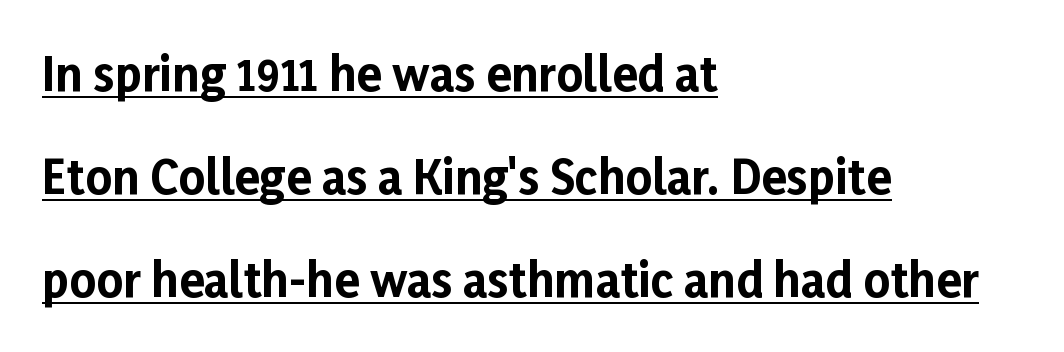
The image shows 46 px bold sans-serif type, upright; set left-aligned, loose line spacing (2.24x), normal letter spacing, underlined; low stroke contrast and a medium x-height.
